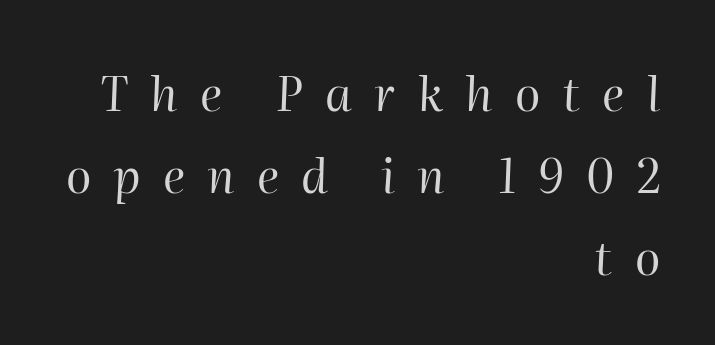
Does the lettering tilt? It does — this is italic. Beneath every word, the page is bare. Horizontal alignment here is rightward, an uncommon choice for prose. The strokes carry an ordinary text weight at most. Is the letter spacing exaggerated? Yes — the characters are pushed far apart. These lines are rendered in a variable-pitch font.
